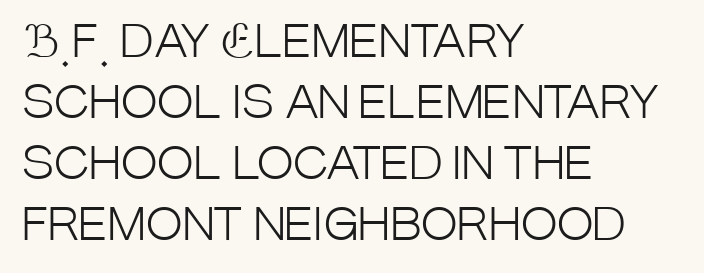
{"serif": "no", "italic": "no", "bold": "no", "weight": "light", "width": "condensed", "stroke_contrast": "low", "x_height": "large", "monospaced": "no", "underline": "no", "align": "left", "line_spacing": "normal", "line_spacing_ratio": 1.39, "letter_spacing": "normal", "letter_spacing_em": 0.0, "glyph_px": 44}
